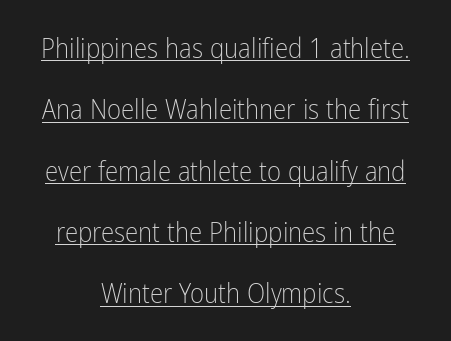
{"italic": "no", "bold": "no", "underline": "yes", "align": "center", "line_spacing": "loose", "line_spacing_ratio": 2.27, "letter_spacing": "normal", "letter_spacing_em": 0.0, "glyph_px": 27}
